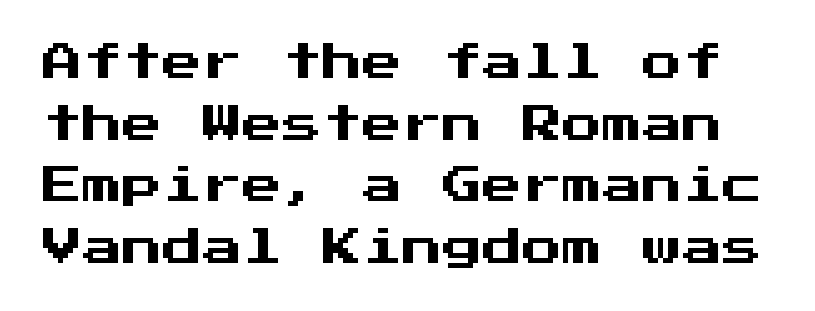
The image shows 40 px sans-serif type, upright; set normal line spacing (1.54x), normal letter spacing, not underlined; medium stroke contrast and a medium x-height.
